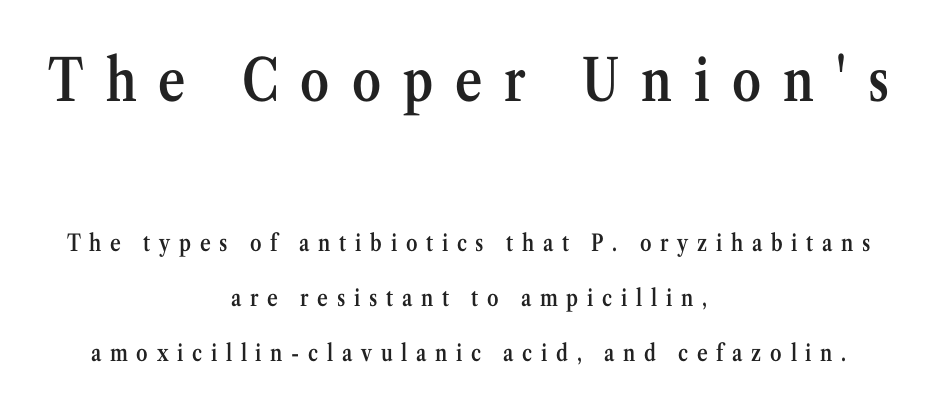
The image shows 58 px semibold, condensed serif type, upright; set centered, loose line spacing (2.38x), unusually wide letter spacing (+0.38 em), not underlined; the first (top) block is 2.52x larger; medium stroke contrast and a medium x-height.
